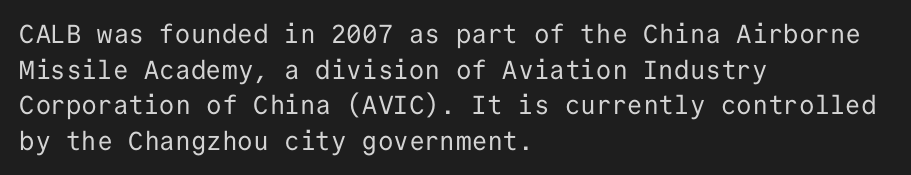
Q: Is the text bold? A: No.
Q: Is the text italic (slanted)? A: No, it is upright.
Q: Is the text underlined? A: No.
Q: How is the paragraph aligned? A: Left-aligned.
Q: Is the spacing between letters normal or unusually wide? A: Normal.
Q: Is the spacing between lines tight, normal or loose? A: Normal.
